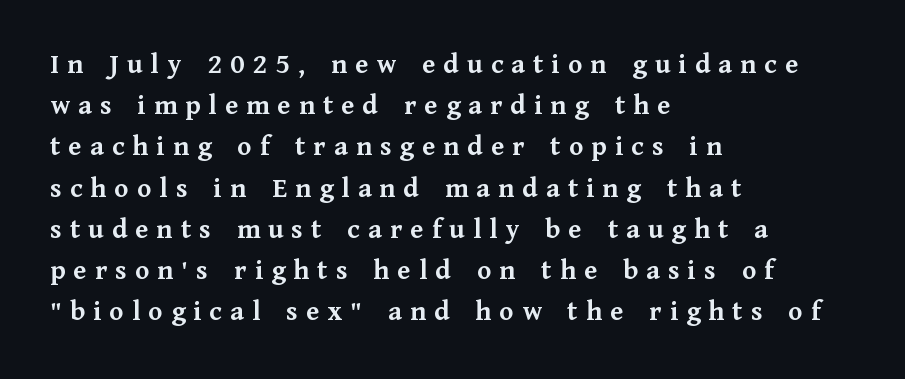
Q: Is the text bold? A: Yes.
Q: Is the text italic (slanted)? A: No, it is upright.
Q: Is the typeface a serif or a sans-serif typeface? A: Serif.
Q: Is the text underlined? A: No.
Q: How is the paragraph aligned? A: Left-aligned.
Q: Is the spacing between letters normal or unusually wide? A: Unusually wide.
Q: Is the spacing between lines tight, normal or loose? A: Normal.
Q: Width (condensed, normal, or wide)? A: Normal.
Q: Stroke contrast? A: Medium.
Q: x-height? A: Medium.
Q: Monospaced? A: No.
